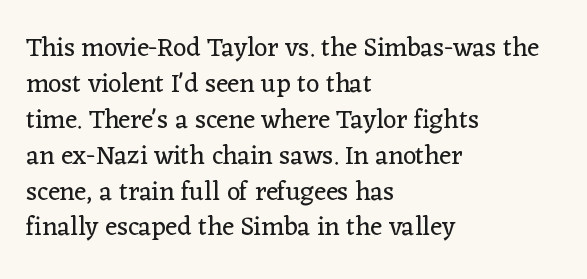
{"italic": "no", "bold": "no", "underline": "no", "align": "left", "line_spacing": "normal", "line_spacing_ratio": 1.38, "letter_spacing": "normal", "letter_spacing_em": 0.0, "glyph_px": 26}
